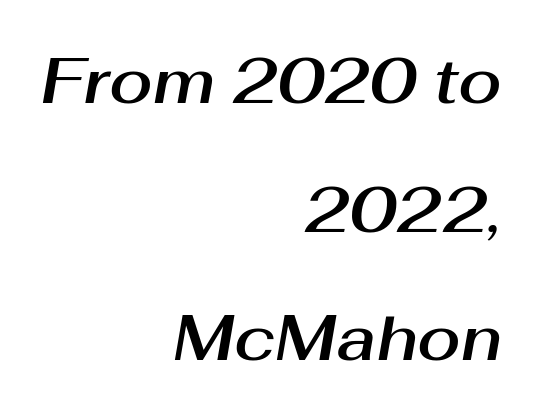
Tracking here is standard; glyphs follow each other at the usual distance. How would I describe the line gaps? Wide and relaxed. You could not count columns in this text — the font is proportionally spaced. Descenders hang freely into open space. Every character sits at an angle, as italics do.
